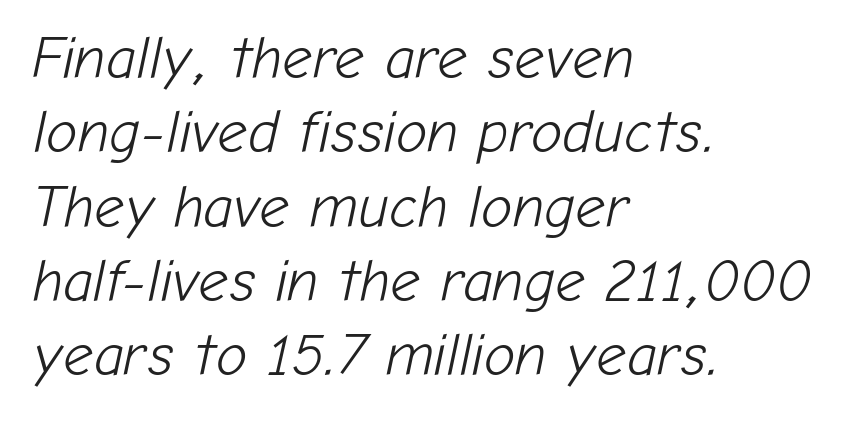
Here the glyphs are tracked normally, forming tight word shapes. Horizontally, the lines are justified to the leading edge only. Proportional: the letters do not fall into vertical columns. Quick note: underline off. The characters are drawn with everyday or finer stroke widths.
